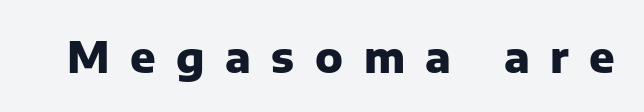
The image shows 42 px heavy sans-serif type, upright; set unusually wide letter spacing (+0.49 em), not underlined; low stroke contrast and a medium x-height.
